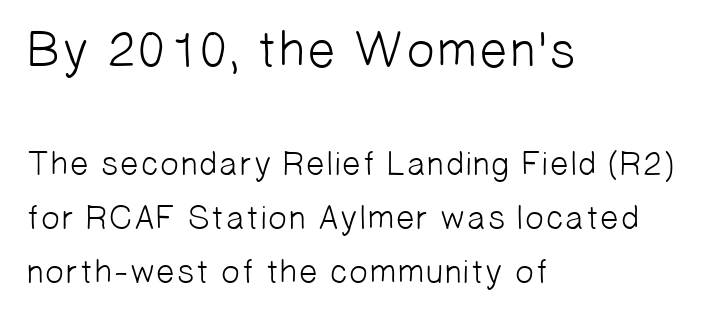
These lines are rendered in a variable-pitch font. This rendering features lettering with no underline. In terms of letterspacing, this is plain default setting. Does the bottom block carry the larger type? No, the top block does.
